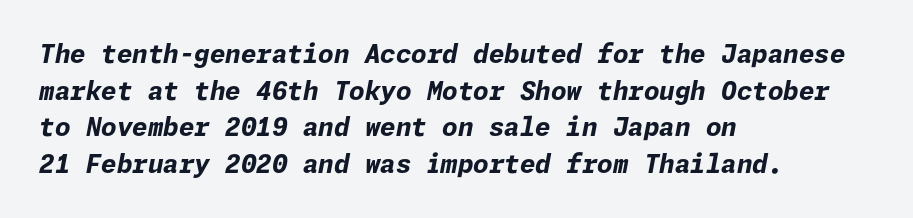
{"italic": "yes", "lean": "right", "slant_degrees": 11, "bold": "yes", "underline": "no", "align": "left", "line_spacing": "normal", "line_spacing_ratio": 1.47, "letter_spacing": "normal", "letter_spacing_em": 0.0, "glyph_px": 25}
